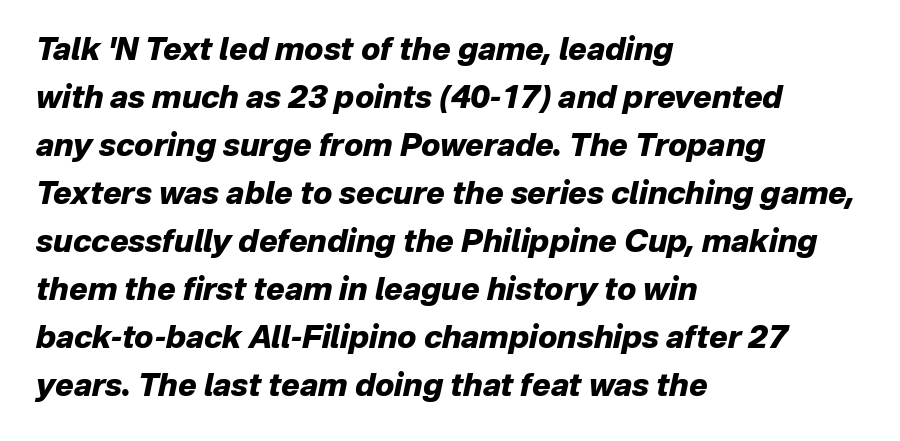
{"italic": "yes", "lean": "right", "slant_degrees": 12, "bold": "yes", "weight": "heavy", "width": "normal", "stroke_contrast": "low", "x_height": "medium", "monospaced": "no", "underline": "no", "align": "left", "line_spacing": "normal", "line_spacing_ratio": 1.55, "letter_spacing": "normal", "letter_spacing_em": 0.0, "glyph_px": 31}
